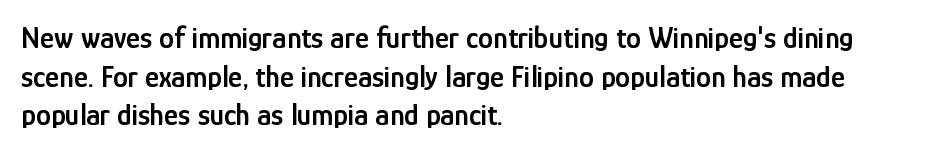
Q: Is the text bold? A: Semi-bold.
Q: Is the text italic (slanted)? A: No, it is upright.
Q: Is the typeface a serif or a sans-serif typeface? A: Sans-serif.
Q: Is the text underlined? A: No.
Q: How is the paragraph aligned? A: Left-aligned.
Q: Is the spacing between letters normal or unusually wide? A: Normal.
Q: Is the spacing between lines tight, normal or loose? A: Normal.
Q: Width (condensed, normal, or wide)? A: Condensed.
Q: Stroke contrast? A: Low.
Q: x-height? A: Medium.
Q: Monospaced? A: No.
